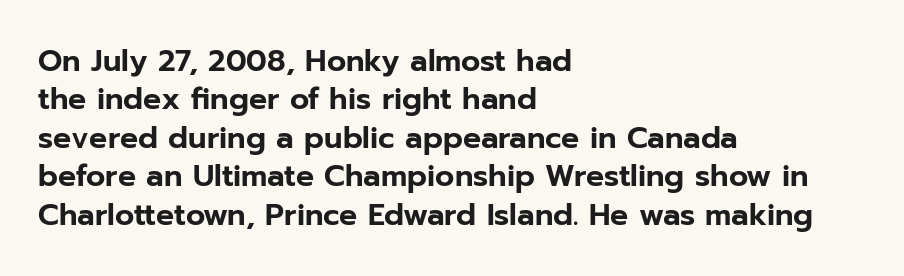
Q: Is the text italic (slanted)? A: No, it is upright.
Q: Is the typeface a serif or a sans-serif typeface? A: Sans-serif.
Q: Is the text underlined? A: No.
Q: How is the paragraph aligned? A: Left-aligned.
Q: Is the spacing between letters normal or unusually wide? A: Normal.
Q: Is the spacing between lines tight, normal or loose? A: Normal.
Q: Width (condensed, normal, or wide)? A: Normal.
Q: Stroke contrast? A: Low.
Q: x-height? A: Medium.
Q: Monospaced? A: No.
